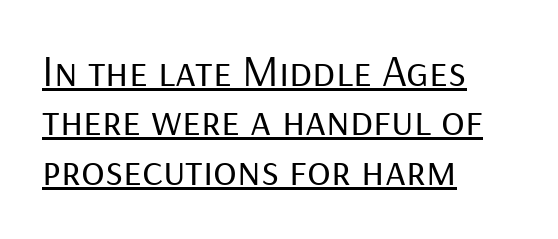
The face used here is a sans, in the tradition of grotesques and geometrics. Stroke thickness stays within the range of a standard reading face or lighter. Every word sits above its own underline. The space between consecutive lines is stingy. Do the characters align in a grid? No, the font is proportional.
